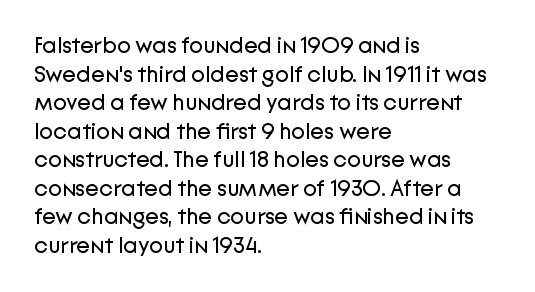
The image shows 23 px text type, upright; set left-aligned, line spacing 1.24x, normal letter spacing, not underlined.
